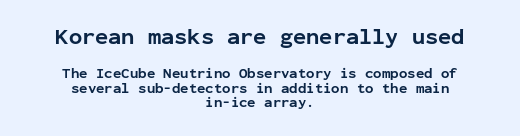
These lines carry a lot of weight — the face is fully bold. These lines huddle together more closely than default settings would place them. The letters sit at their default tracking, neither squeezed nor spread. Tall strokes in this sample are plumb rather than angled.
